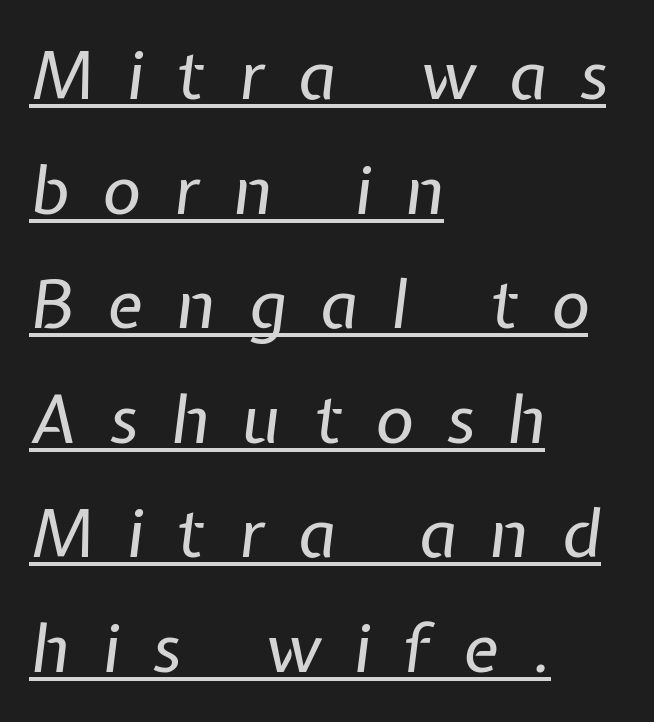
Q: Is the text bold? A: No.
Q: Is the text italic (slanted)? A: Yes, it leans right by about 7 degrees.
Q: Is the text underlined? A: Yes.
Q: How is the paragraph aligned? A: Left-aligned.
Q: Is the spacing between letters normal or unusually wide? A: Unusually wide.
Q: Width (condensed, normal, or wide)? A: Normal.
Q: Stroke contrast? A: Low.
Q: x-height? A: Medium.
Q: Monospaced? A: No.
